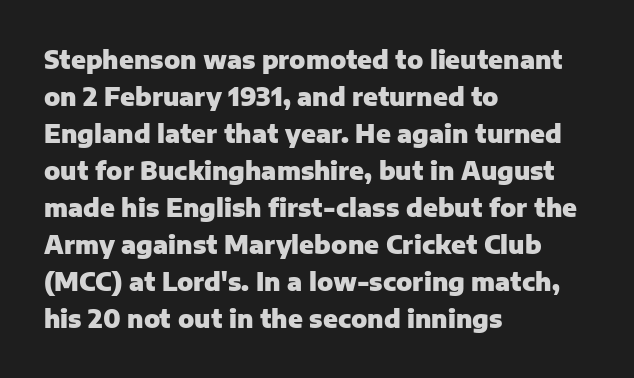
The image shows 24 px bold type, upright; set left-aligned, normal line spacing (1.54x), normal letter spacing, not underlined.
